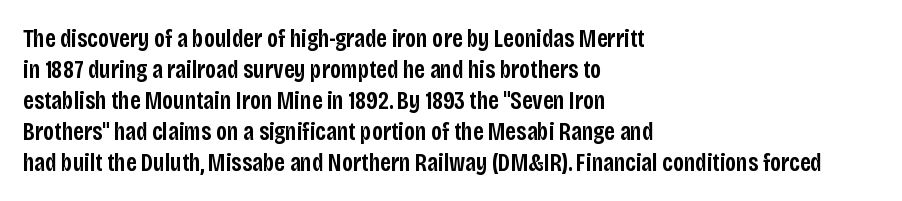
A classic flush-left, rag-right setting is used for this passage. The face used here is rendered with its standard letterfit. Decoration check: the copy has no underline. Caption: semibold face, moderately heavy strokes. Quick note: not italic, upright.
